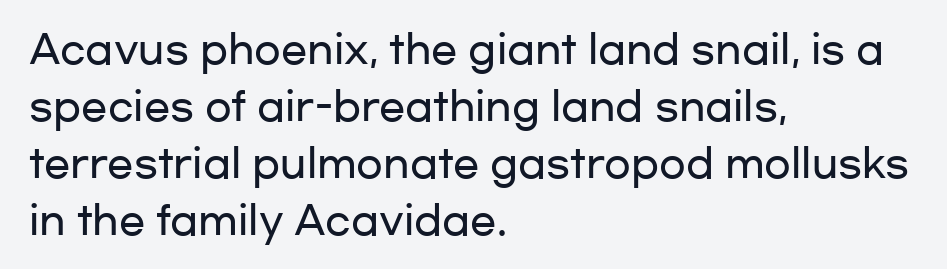
Q: Is the text italic (slanted)? A: No, it is upright.
Q: Is the typeface a serif or a sans-serif typeface? A: Sans-serif.
Q: Is the text underlined? A: No.
Q: How is the paragraph aligned? A: Left-aligned.
Q: Is the spacing between letters normal or unusually wide? A: Normal.
Q: Is the spacing between lines tight, normal or loose? A: Normal.
Q: Width (condensed, normal, or wide)? A: Wide.
Q: Stroke contrast? A: Low.
Q: x-height? A: Medium.
Q: Monospaced? A: No.
